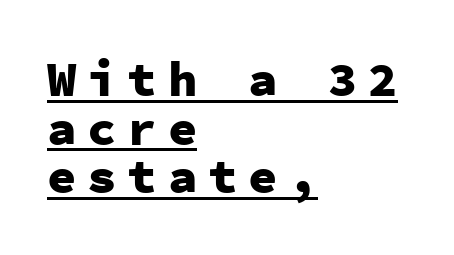
Q: Is the text bold? A: Yes.
Q: Is the text italic (slanted)? A: No, it is upright.
Q: Is the typeface a serif or a sans-serif typeface? A: Sans-serif.
Q: Is the text underlined? A: Yes.
Q: How is the paragraph aligned? A: Left-aligned.
Q: Is the spacing between letters normal or unusually wide? A: Unusually wide.
Q: Is the spacing between lines tight, normal or loose? A: Tight.
Q: Width (condensed, normal, or wide)? A: Normal.
Q: Stroke contrast? A: Low.
Q: x-height? A: Medium.
Q: Monospaced? A: Yes.
